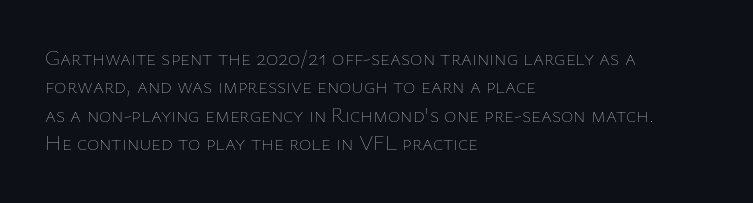
The image shows 21 px text type, upright; set left-aligned, normal line spacing (1.35x), normal letter spacing, not underlined.
